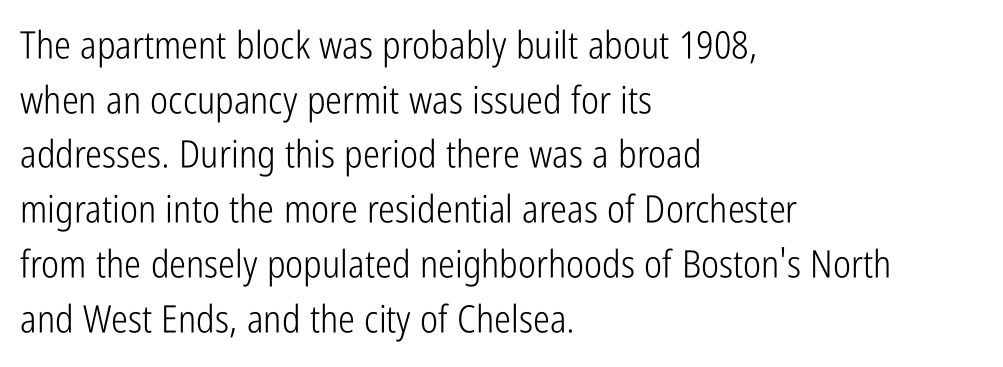
Q: Is the text bold? A: No.
Q: Is the text italic (slanted)? A: No, it is upright.
Q: Is the typeface a serif or a sans-serif typeface? A: Sans-serif.
Q: Is the text underlined? A: No.
Q: How is the paragraph aligned? A: Left-aligned.
Q: Is the spacing between letters normal or unusually wide? A: Normal.
Q: Is the spacing between lines tight, normal or loose? A: Normal.
Q: Width (condensed, normal, or wide)? A: Condensed.
Q: Stroke contrast? A: Low.
Q: x-height? A: Medium.
Q: Monospaced? A: No.
